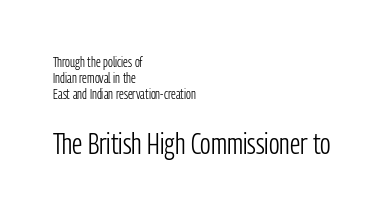
{"serif": "no", "italic": "no", "bold": "no", "weight": "light", "width": "condensed", "stroke_contrast": "low", "x_height": "medium", "monospaced": "no", "underline": "no", "align": "left", "line_spacing": "tight", "line_spacing_ratio": 1.13, "letter_spacing": "normal", "letter_spacing_em": 0.0, "larger_block": "second", "size_ratio": 2.14, "glyph_px": 30}
